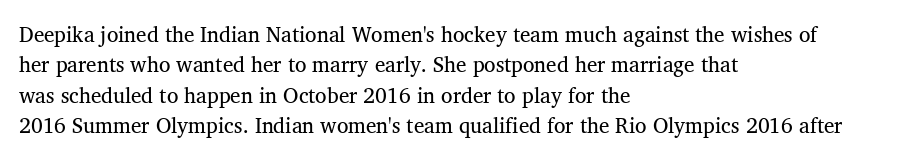
The image shows 21 px text type, upright; set left-aligned, normal line spacing (1.45x), normal letter spacing, not underlined.
